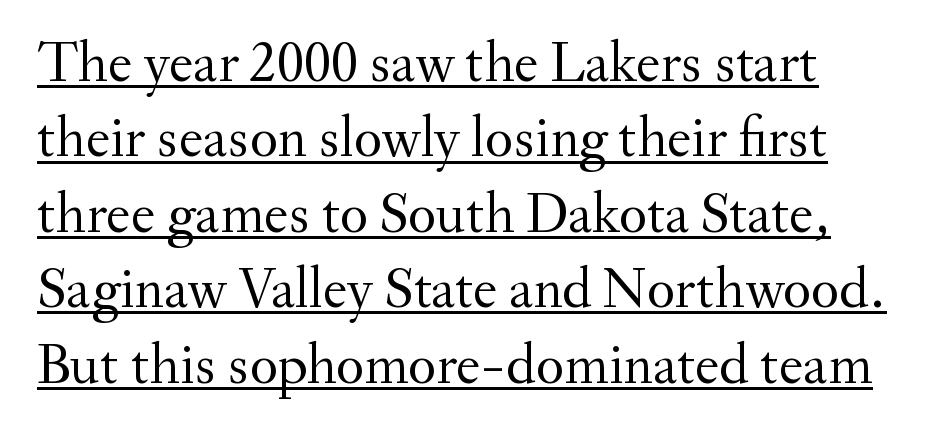
{"serif": "yes", "italic": "no", "bold": "no", "weight": "regular", "width": "normal", "stroke_contrast": "medium", "x_height": "small", "monospaced": "no", "underline": "yes", "line_spacing": "normal", "line_spacing_ratio": 1.3, "letter_spacing": "normal", "letter_spacing_em": 0.0, "glyph_px": 58}
